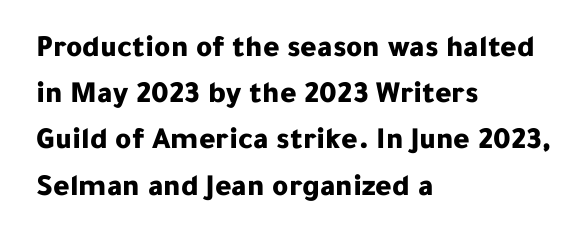
{"serif": "no", "italic": "no", "bold": "yes", "weight": "bold", "width": "normal", "stroke_contrast": "low", "x_height": "medium", "monospaced": "no", "underline": "no", "align": "left", "line_spacing": "normal", "line_spacing_ratio": 1.49, "letter_spacing": "normal", "letter_spacing_em": 0.0, "glyph_px": 31}
